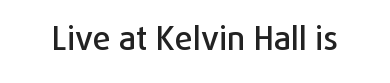
{"serif": "no", "italic": "no", "width": "normal", "stroke_contrast": "low", "x_height": "medium", "monospaced": "no", "underline": "no", "letter_spacing": "normal", "letter_spacing_em": 0.0, "glyph_px": 32}
